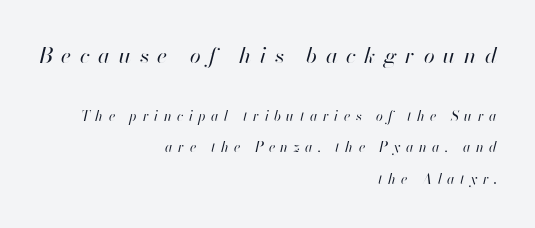
Q: Is the text bold? A: No.
Q: Is the text italic (slanted)? A: Yes, it leans right by about 13 degrees.
Q: Is the text underlined? A: No.
Q: How is the paragraph aligned? A: Right-aligned.
Q: Is the spacing between letters normal or unusually wide? A: Unusually wide.
Q: Is the spacing between lines tight, normal or loose? A: Loose.
Q: Which block of text is set in a larger size, the first (top) or the second (bottom)? A: The first (top) one.
